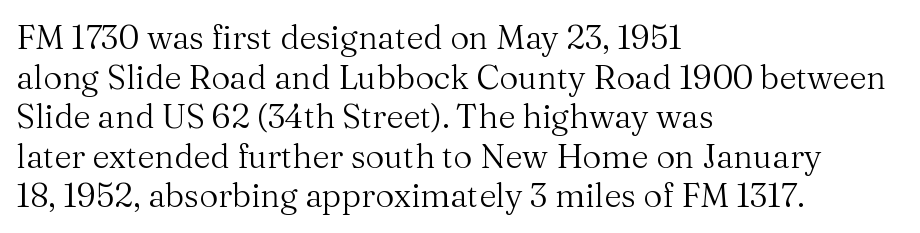
Q: Is the text bold? A: No.
Q: Is the text italic (slanted)? A: No, it is upright.
Q: Is the typeface a serif or a sans-serif typeface? A: Serif.
Q: Is the text underlined? A: No.
Q: How is the paragraph aligned? A: Left-aligned.
Q: Is the spacing between letters normal or unusually wide? A: Normal.
Q: Width (condensed, normal, or wide)? A: Normal.
Q: Stroke contrast? A: Medium.
Q: x-height? A: Medium.
Q: Monospaced? A: No.
